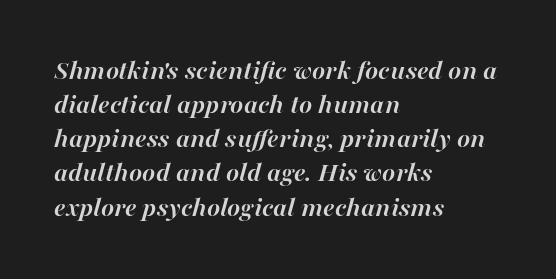
Q: Is the text bold? A: Yes.
Q: Is the text italic (slanted)? A: Yes, it leans right by about 16 degrees.
Q: Is the text underlined? A: No.
Q: How is the paragraph aligned? A: Left-aligned.
Q: Is the spacing between letters normal or unusually wide? A: Normal.
Q: Width (condensed, normal, or wide)? A: Normal.
Q: Stroke contrast? A: High.
Q: x-height? A: Medium.
Q: Monospaced? A: No.
